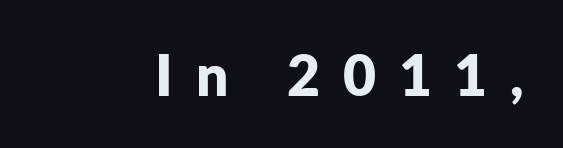
{"serif": "no", "italic": "no", "bold": "yes", "weight": "bold", "width": "normal", "stroke_contrast": "low", "x_height": "medium", "monospaced": "no", "underline": "no", "letter_spacing": "wide", "letter_spacing_em": 0.4, "glyph_px": 57}
